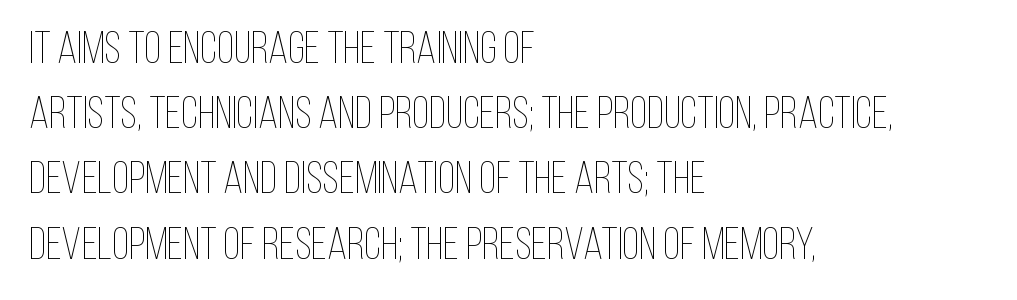
{"italic": "no", "bold": "no", "weight": "thin", "width": "condensed", "stroke_contrast": "low", "x_height": "large", "monospaced": "no", "underline": "no", "align": "left", "line_spacing": "normal", "line_spacing_ratio": 1.45, "letter_spacing": "normal", "letter_spacing_em": 0.0, "glyph_px": 45}
